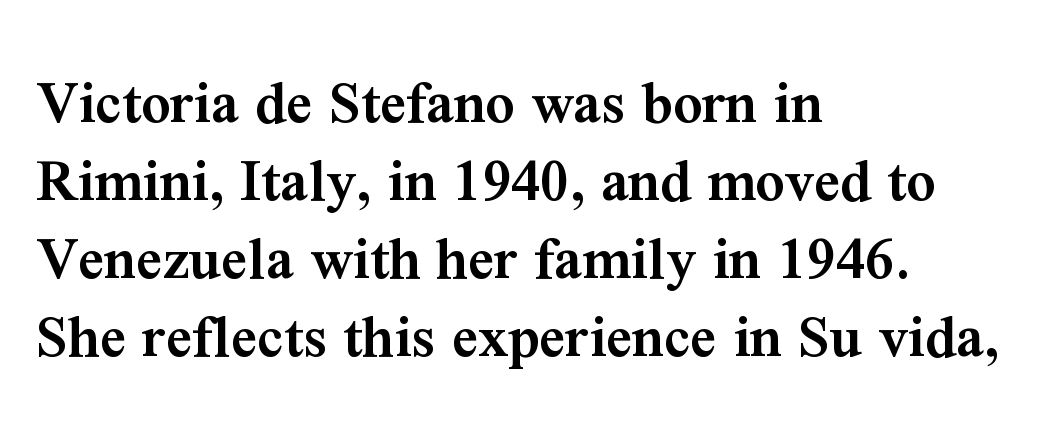
{"serif": "yes", "italic": "no", "bold": "semi", "weight": "semibold", "width": "normal", "stroke_contrast": "medium", "x_height": "medium", "monospaced": "no", "underline": "no", "align": "left", "line_spacing_ratio": 1.22, "letter_spacing": "normal", "letter_spacing_em": 0.0, "glyph_px": 64}
